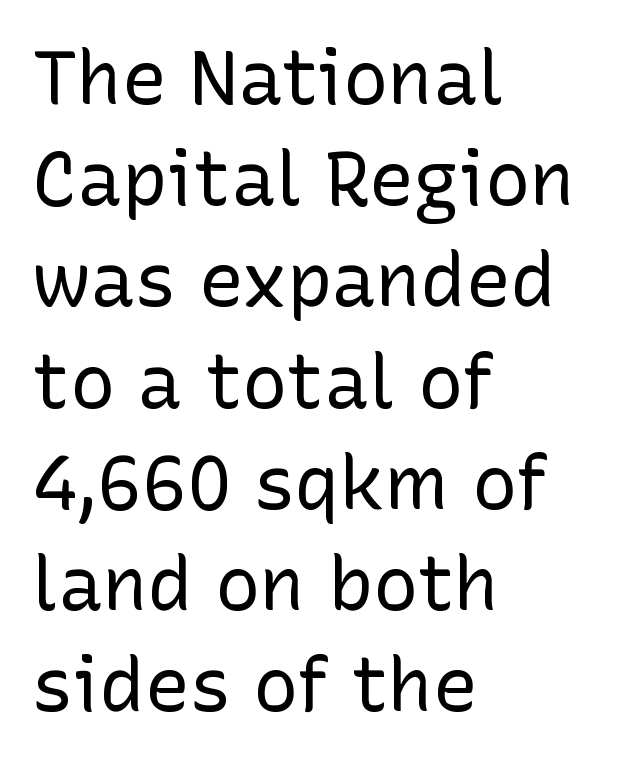
Q: Is the text bold? A: No.
Q: Is the text italic (slanted)? A: No, it is upright.
Q: Is the typeface a serif or a sans-serif typeface? A: Sans-serif.
Q: Is the text underlined? A: No.
Q: How is the paragraph aligned? A: Left-aligned.
Q: Is the spacing between letters normal or unusually wide? A: Normal.
Q: Is the spacing between lines tight, normal or loose? A: Normal.
Q: Width (condensed, normal, or wide)? A: Normal.
Q: Stroke contrast? A: Low.
Q: x-height? A: Medium.
Q: Monospaced? A: No.
